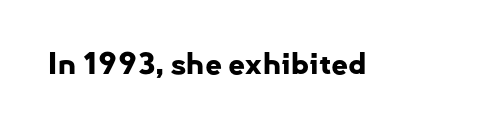
The image shows 30 px bold sans-serif type, upright; set normal letter spacing, not underlined; low stroke contrast and a small x-height.
